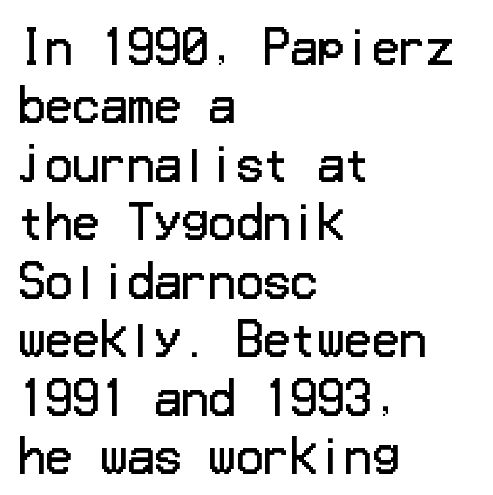
Q: Is the text bold? A: No.
Q: Is the text italic (slanted)? A: No, it is upright.
Q: Is the typeface a serif or a sans-serif typeface? A: Sans-serif.
Q: Is the text underlined? A: No.
Q: How is the paragraph aligned? A: Left-aligned.
Q: Is the spacing between letters normal or unusually wide? A: Normal.
Q: Is the spacing between lines tight, normal or loose? A: Normal.
Q: Width (condensed, normal, or wide)? A: Normal.
Q: Stroke contrast? A: Low.
Q: x-height? A: Medium.
